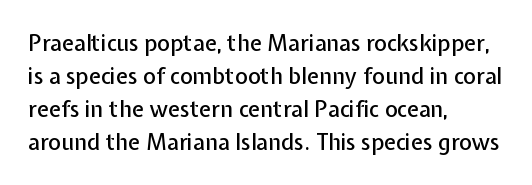
{"italic": "no", "underline": "no", "align": "left", "line_spacing": "normal", "line_spacing_ratio": 1.5, "letter_spacing": "normal", "letter_spacing_em": 0.0, "glyph_px": 22}
